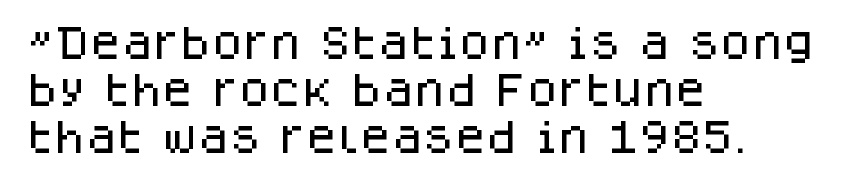
Type style note: lacks serifs. Every stem runs plumb, perpendicular to the baseline. The passage shown is not underscored anywhere. Here the glyphs are tracked normally, forming tight word shapes.
